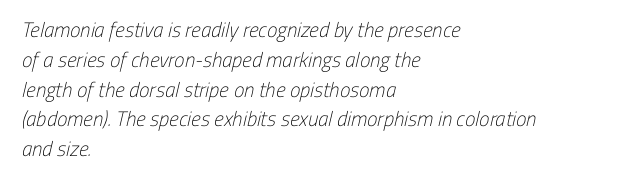
The image shows 21 px text type; set left-aligned, normal line spacing (1.42x), normal letter spacing, not underlined.
